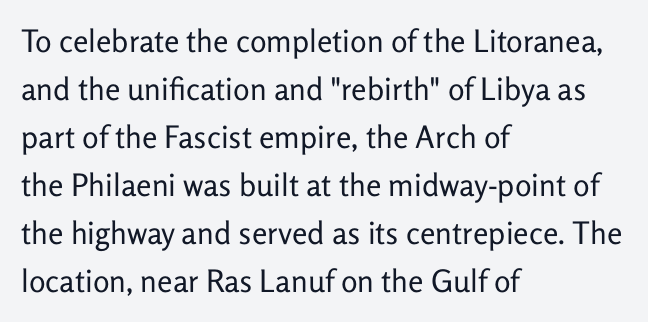
Q: Is the text bold? A: No.
Q: Is the text italic (slanted)? A: No, it is upright.
Q: Is the typeface a serif or a sans-serif typeface? A: Sans-serif.
Q: Is the text underlined? A: No.
Q: How is the paragraph aligned? A: Left-aligned.
Q: Is the spacing between letters normal or unusually wide? A: Normal.
Q: Is the spacing between lines tight, normal or loose? A: Normal.
Q: Width (condensed, normal, or wide)? A: Normal.
Q: Stroke contrast? A: Low.
Q: x-height? A: Medium.
Q: Monospaced? A: No.
